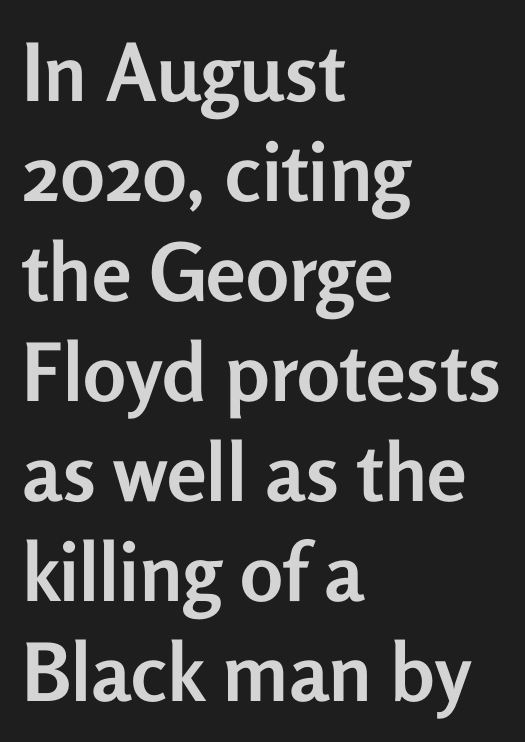
The image shows 80 px semibold sans-serif type, upright; set left-aligned, normal line spacing (1.25x), normal letter spacing, not underlined; low stroke contrast and a medium x-height.
